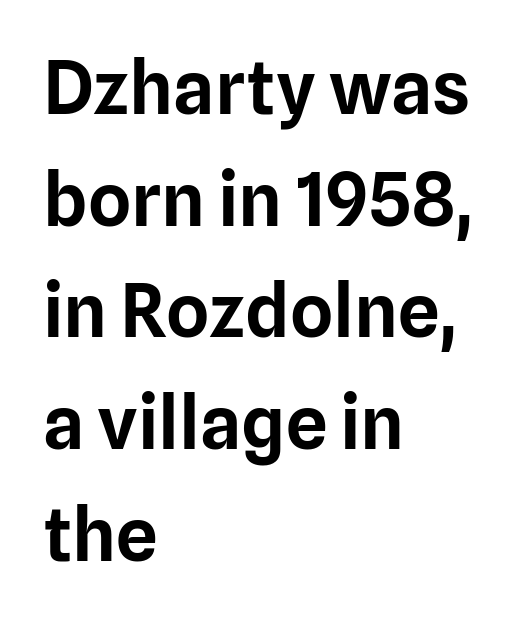
Q: Is the text italic (slanted)? A: No, it is upright.
Q: Is the typeface a serif or a sans-serif typeface? A: Sans-serif.
Q: Is the text underlined? A: No.
Q: How is the paragraph aligned? A: Left-aligned.
Q: Is the spacing between letters normal or unusually wide? A: Normal.
Q: Is the spacing between lines tight, normal or loose? A: Normal.
Q: Width (condensed, normal, or wide)? A: Normal.
Q: Stroke contrast? A: Low.
Q: x-height? A: Medium.
Q: Monospaced? A: No.
